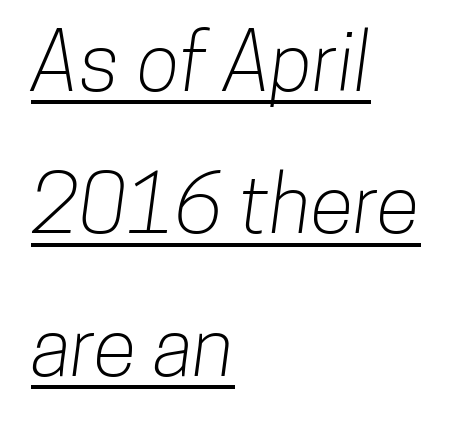
Tracking value appears to be zero — textbook default spacing. Do the characters align in a grid? No, the font is proportional. Classification — sans serif. Line beginnings align vertically; line endings do not.
